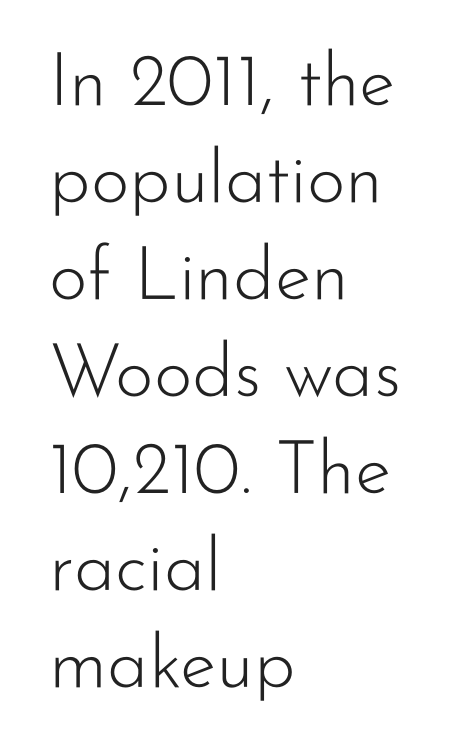
{"serif": "no", "italic": "no", "bold": "no", "weight": "light", "width": "normal", "stroke_contrast": "low", "x_height": "small", "monospaced": "no", "underline": "no", "align": "left", "line_spacing": "normal", "line_spacing_ratio": 1.31, "letter_spacing": "normal", "letter_spacing_em": 0.0, "glyph_px": 74}
